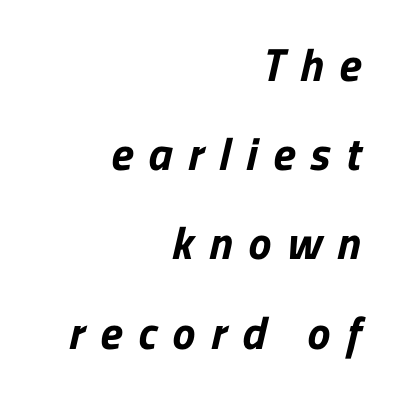
Heavy, bold letterforms. Proportional: the letters do not fall into vertical columns. Unlike a traditional serif, this face leaves its strokes unadorned. If you drew a ruler down the right edge, every line would touch it.
